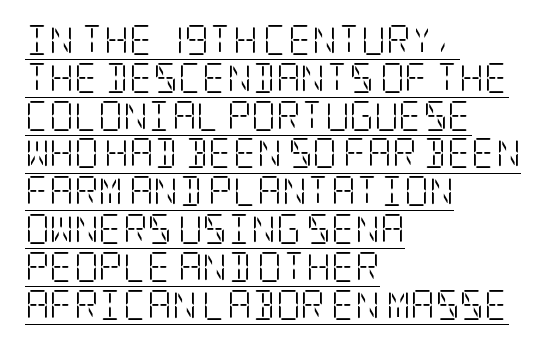
Compared with a centered layout, this one pins lines to the left instead. Characters follow at the spacing the type designer built in. The font sits on the lighter half of the weight spectrum, regular included. The glyphs are accompanied by a horizontal stroke just below them. Typographically, this falls in the serif category.
